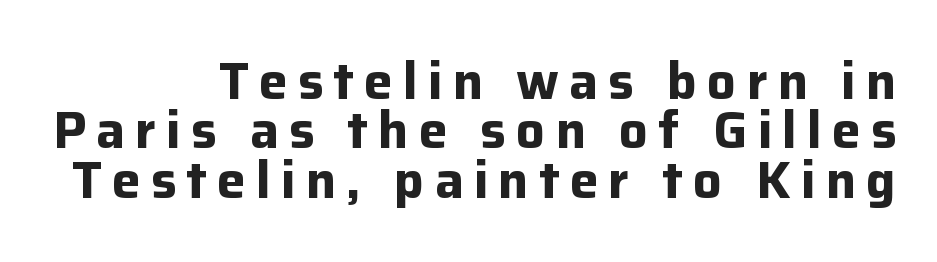
The image shows 51 px bold sans-serif type, upright; set right-aligned, tight line spacing (0.97x), unusually wide letter spacing (+0.2 em), not underlined; low stroke contrast and a medium x-height.
